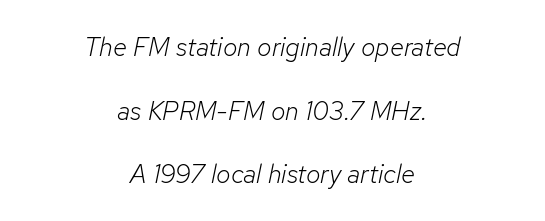
The font sits on the lighter half of the weight spectrum, regular included. Has an underline been added? It has not. This block would shrink considerably if given ordinary leading; it's expanded now. This rendering leaves character spacing at its baseline value. The rag falls on both sides of this text block equally.
